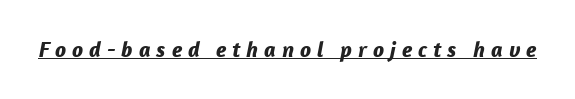
The image shows 22 px bold type, italic (leaning right); set unusually wide letter spacing (+0.27 em), underlined.
